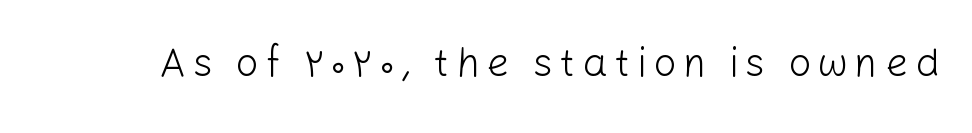
The image shows 40 px light sans-serif type, upright; set not underlined; low stroke contrast and a medium x-height.
